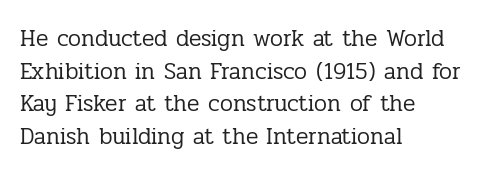
Q: Is the text bold? A: No.
Q: Is the text italic (slanted)? A: No, it is upright.
Q: Is the text underlined? A: No.
Q: How is the paragraph aligned? A: Left-aligned.
Q: Is the spacing between letters normal or unusually wide? A: Normal.
Q: Is the spacing between lines tight, normal or loose? A: Normal.
